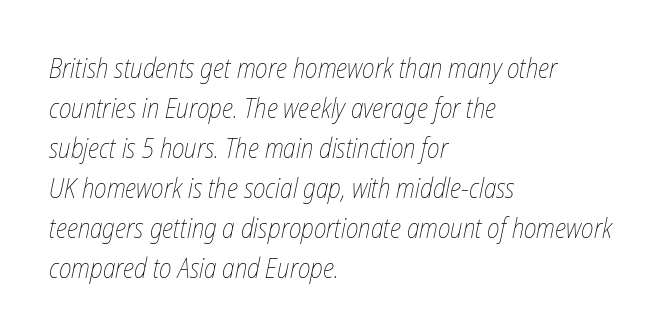
The image shows 27 px text type, italic (leaning right); set left-aligned, normal line spacing (1.48x), normal letter spacing, not underlined.
